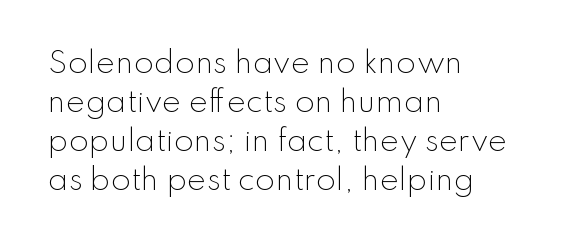
The image shows 29 px light sans-serif type, upright; set left-aligned, normal line spacing (1.35x), normal letter spacing, not underlined; low stroke contrast and a small x-height.
